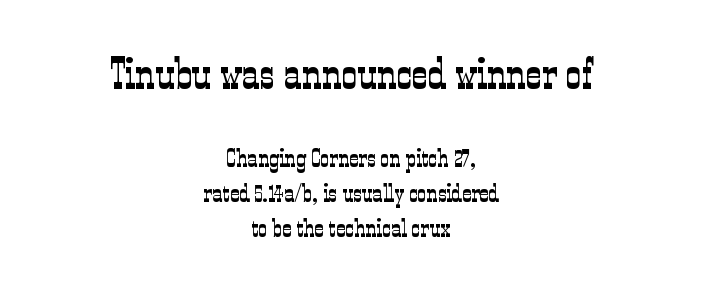
Q: Is the text bold? A: No.
Q: Is the text italic (slanted)? A: No, it is upright.
Q: Is the typeface a serif or a sans-serif typeface? A: Serif.
Q: Is the text underlined? A: No.
Q: How is the paragraph aligned? A: Centered.
Q: Is the spacing between letters normal or unusually wide? A: Normal.
Q: Is the spacing between lines tight, normal or loose? A: Normal.
Q: Which block of text is set in a larger size, the first (top) or the second (bottom)? A: The first (top) one.
Q: Width (condensed, normal, or wide)? A: Condensed.
Q: Stroke contrast? A: Low.
Q: x-height? A: Medium.
Q: Monospaced? A: No.
